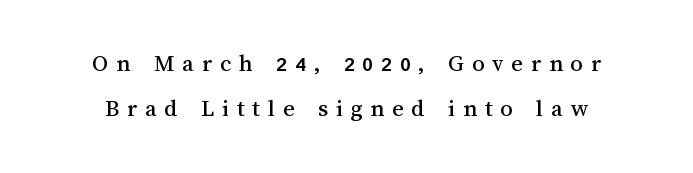
Q: Is the text italic (slanted)? A: No, it is upright.
Q: Is the text underlined? A: No.
Q: Is the spacing between letters normal or unusually wide? A: Unusually wide.
